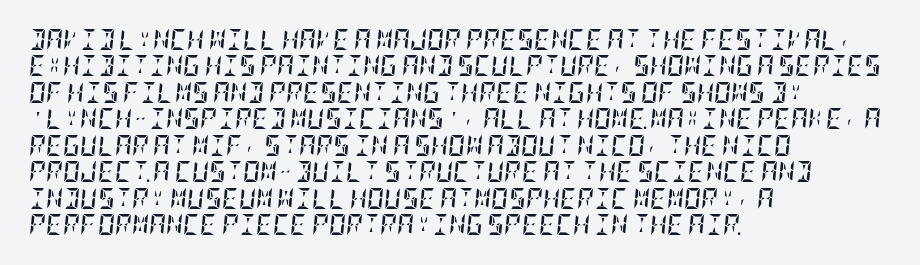
Q: Is the text bold? A: Yes.
Q: Is the text italic (slanted)? A: Yes, it leans right by about 5 degrees.
Q: Is the text underlined? A: No.
Q: How is the paragraph aligned? A: Left-aligned.
Q: Is the spacing between letters normal or unusually wide? A: Normal.
Q: Is the spacing between lines tight, normal or loose? A: Normal.
